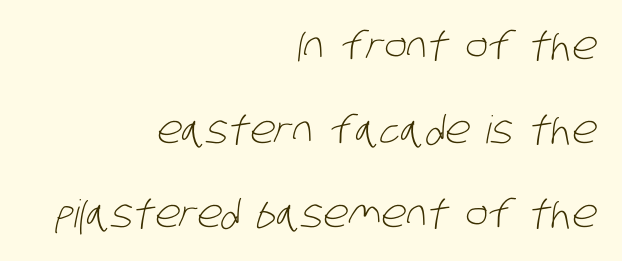
Reading down the block, your eye finds every line finishing at a fixed right position. The lines are spread far apart with generous leading. The designer went with a sans here, leaving each stem footless. Spacing verdict: proportional, widths tailored to each character. Nothing unusual about the tracking: characters are spaced as the font intends.
